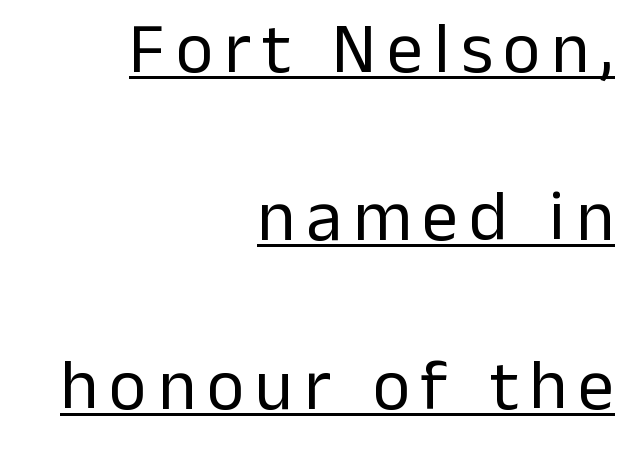
{"serif": "no", "italic": "no", "bold": "no", "weight": "regular", "width": "normal", "stroke_contrast": "low", "x_height": "medium", "monospaced": "no", "underline": "yes", "align": "right", "line_spacing": "loose", "line_spacing_ratio": 2.34, "glyph_px": 72}
